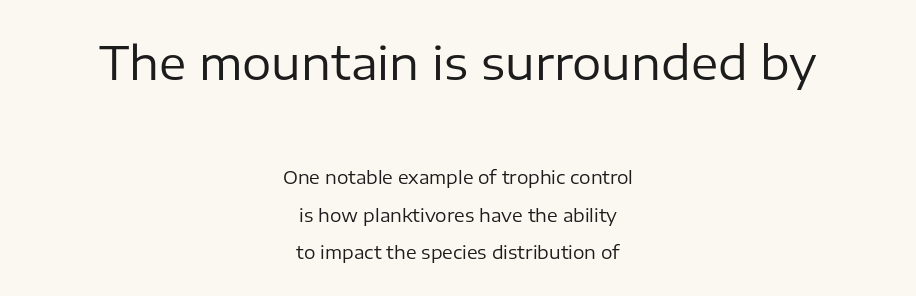
The image shows 46 px regular-weight sans-serif type, upright; set centered, loose line spacing (2.09x), normal letter spacing, not underlined; the first (top) block is 2.56x larger; low stroke contrast and a medium x-height.
